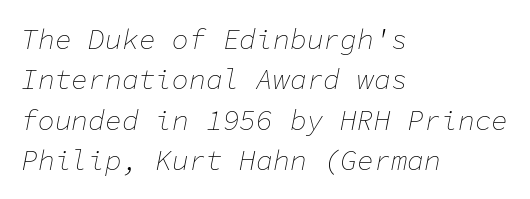
{"italic": "yes", "lean": "right", "slant_degrees": 11, "bold": "no", "weight": "thin", "width": "normal", "stroke_contrast": "low", "x_height": "medium", "monospaced": "yes", "underline": "no", "align": "left", "line_spacing": "normal", "line_spacing_ratio": 1.44, "letter_spacing": "normal", "letter_spacing_em": 0.0, "glyph_px": 28}
